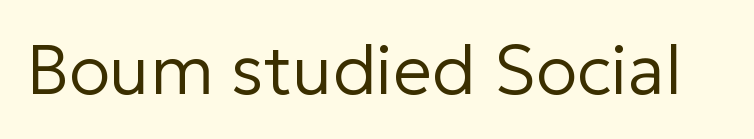
The image shows 69 px regular-weight sans-serif type, upright; set normal letter spacing, not underlined; low stroke contrast and a medium x-height.
